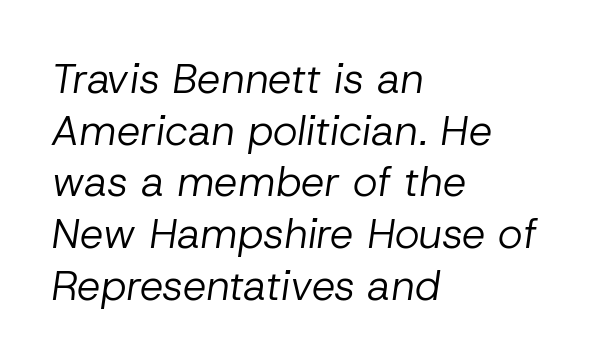
{"italic": "yes", "lean": "right", "slant_degrees": 8, "bold": "no", "weight": "regular", "width": "normal", "stroke_contrast": "low", "x_height": "medium", "monospaced": "no", "underline": "no", "align": "left", "line_spacing_ratio": 1.23, "letter_spacing": "normal", "letter_spacing_em": 0.0, "glyph_px": 42}
